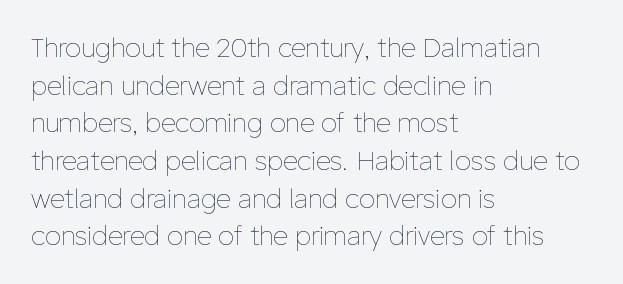
{"italic": "no", "bold": "no", "underline": "no", "align": "left", "line_spacing": "normal", "line_spacing_ratio": 1.45, "letter_spacing": "normal", "letter_spacing_em": 0.0, "glyph_px": 26}
